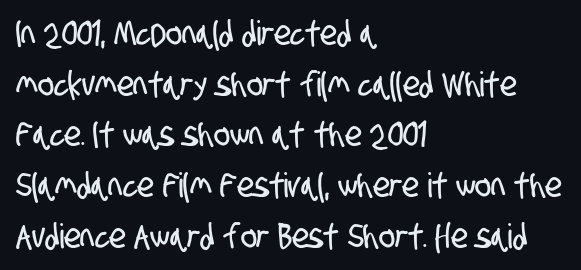
{"serif": "no", "width": "condensed", "stroke_contrast": "low", "x_height": "large", "monospaced": "no", "underline": "no", "align": "left", "line_spacing": "normal", "line_spacing_ratio": 1.49, "letter_spacing": "normal", "letter_spacing_em": 0.0, "glyph_px": 34}
